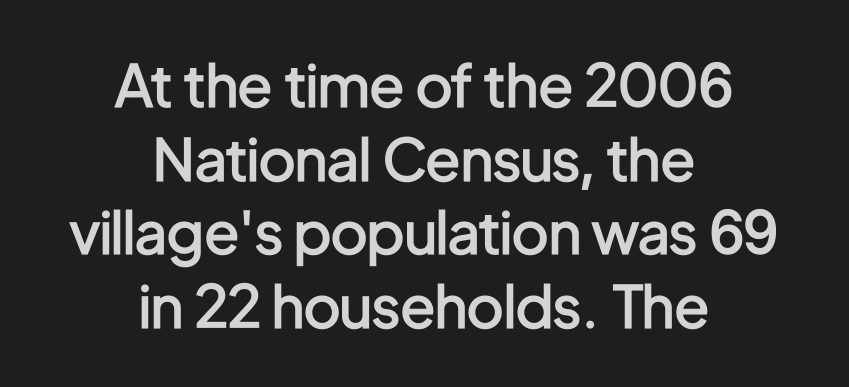
Q: Is the text bold? A: Semi-bold.
Q: Is the text italic (slanted)? A: No, it is upright.
Q: Is the typeface a serif or a sans-serif typeface? A: Sans-serif.
Q: Is the text underlined? A: No.
Q: How is the paragraph aligned? A: Centered.
Q: Is the spacing between letters normal or unusually wide? A: Normal.
Q: Is the spacing between lines tight, normal or loose? A: Normal.
Q: Width (condensed, normal, or wide)? A: Condensed.
Q: Stroke contrast? A: Low.
Q: x-height? A: Medium.
Q: Monospaced? A: No.
